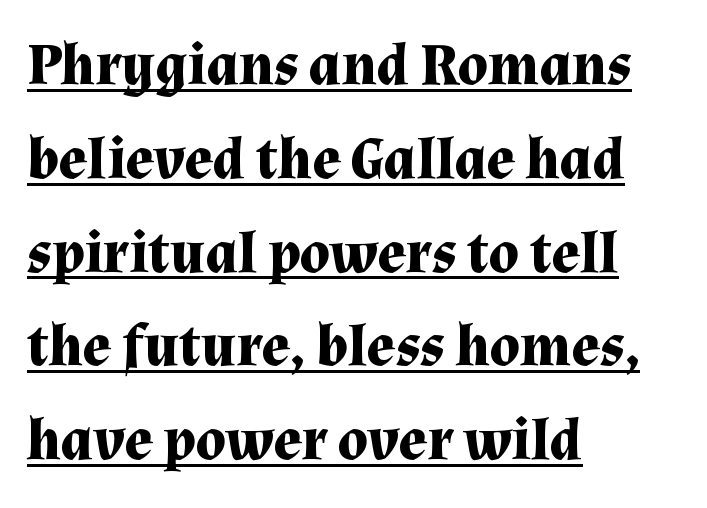
In terms of weight, the rendering is a true, heavy bold. The text block is weighted toward the left margin, trailing off unevenly rightward. Each new line begins a customary step beneath the previous one. Examine the stroke ends and you'll spot serifs. The gaps between neighbouring characters are ordinary and unremarkable.
